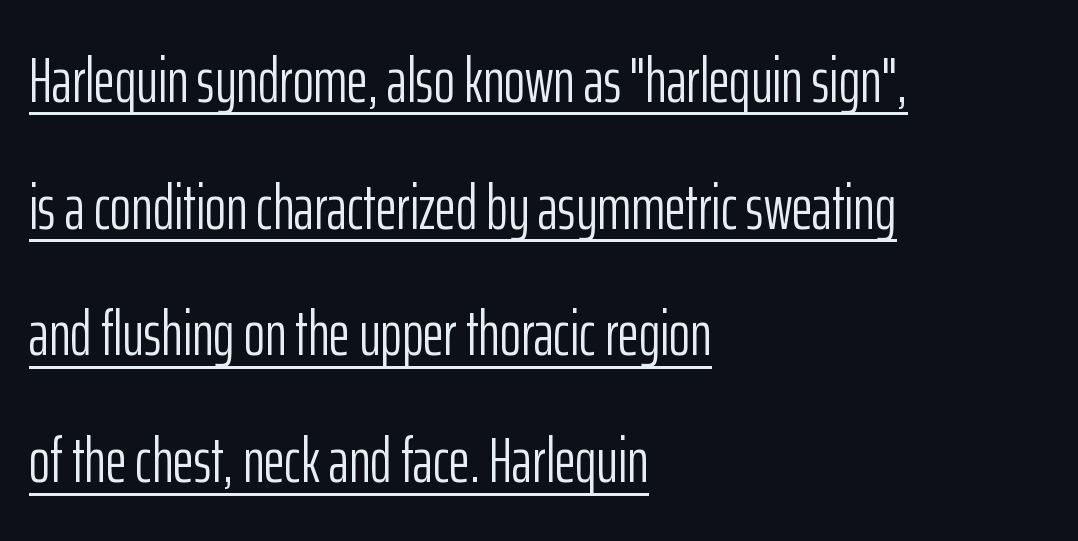
Caption: multi-line text, flush left, ragged right. The typography opts for an upright posture over an oblique one. Stroke terminals: plain, sans-serif. Short note: letters normally spaced. Letters have the restrained weight of plain body copy at most. The rendering uses natural spacing where letterforms have individual widths.
